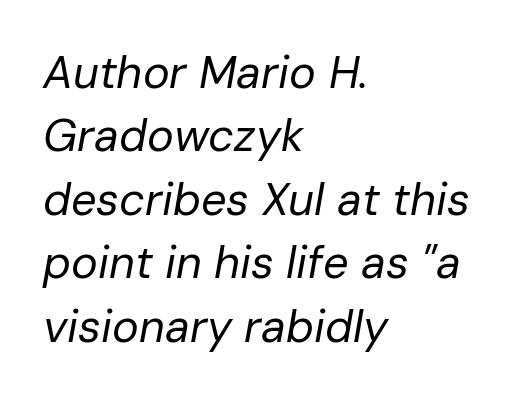
{"italic": "yes", "lean": "right", "slant_degrees": 10, "bold": "no", "weight": "regular", "width": "normal", "stroke_contrast": "low", "x_height": "medium", "monospaced": "no", "underline": "no", "align": "left", "line_spacing": "normal", "line_spacing_ratio": 1.41, "letter_spacing": "normal", "letter_spacing_em": 0.0, "glyph_px": 45}
